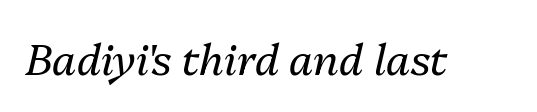
{"italic": "yes", "lean": "right", "slant_degrees": 13, "bold": "no", "weight": "regular", "width": "normal", "stroke_contrast": "medium", "x_height": "medium", "monospaced": "no", "underline": "no", "letter_spacing": "normal", "letter_spacing_em": 0.0, "glyph_px": 43}
